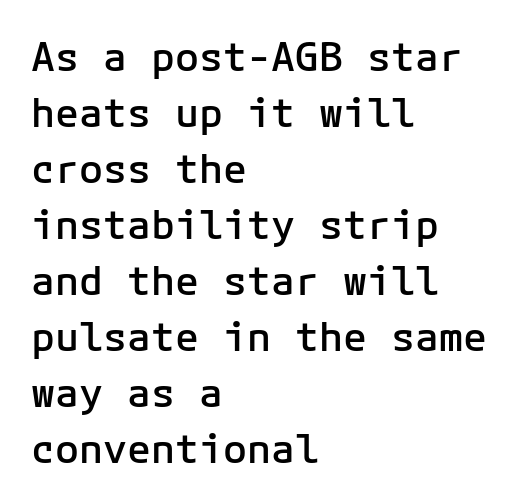
A typesetter would call this monospace, since all characters share one set width. The leading is moderate, giving the passage an even texture. Caption: standard tracking, unaltered. Note: no serifs on the glyphs. The typesetting leans somewhat heavy: a semibold.
